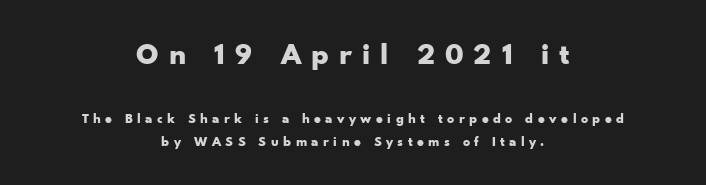
{"serif": "no", "italic": "no", "bold": "yes", "weight": "bold", "width": "wide", "stroke_contrast": "low", "x_height": "small", "monospaced": "no", "underline": "no", "align": "center", "line_spacing": "normal", "line_spacing_ratio": 1.63, "letter_spacing": "wide", "letter_spacing_em": 0.31, "larger_block": "first", "size_ratio": 2.21, "glyph_px": 31}
